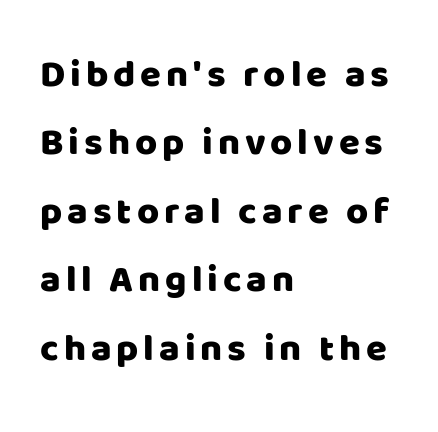
These lines are rendered in a variable-pitch font. This sample uses an upright cut, with every glyph sitting square on the baseline. Every row of glyphs begins at an identical x-position on the left. Beneath every word, the page is bare. Grotesque or geometric, the face here clearly has no serifs.
